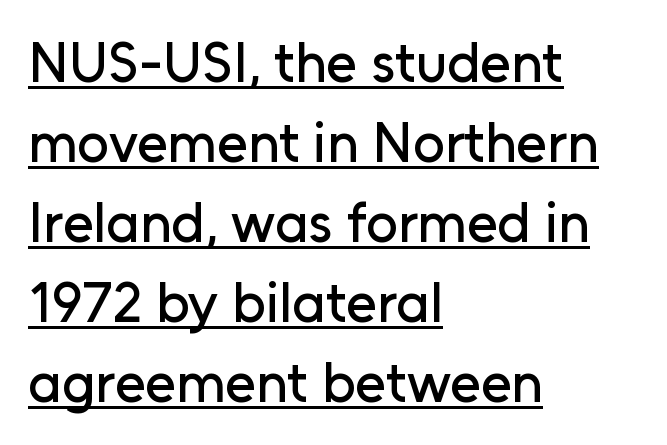
{"serif": "no", "italic": "no", "width": "normal", "stroke_contrast": "low", "x_height": "medium", "monospaced": "no", "underline": "yes", "align": "left", "line_spacing": "normal", "line_spacing_ratio": 1.43, "letter_spacing": "normal", "letter_spacing_em": 0.0, "glyph_px": 56}
